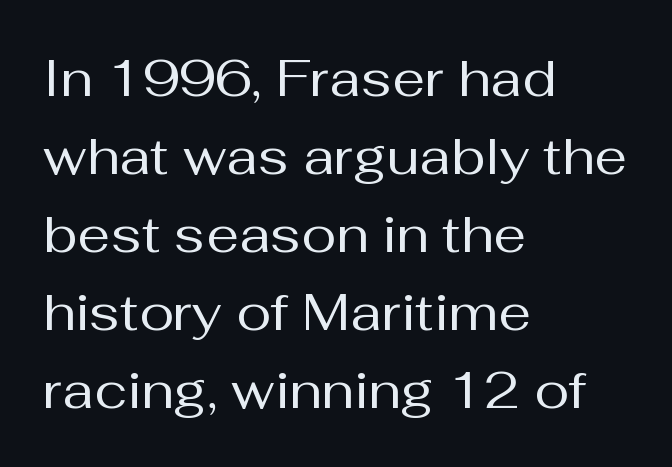
The image shows 52 px regular-weight sans-serif type, upright; set left-aligned, normal line spacing (1.5x), normal letter spacing, not underlined; medium stroke contrast and a medium x-height.
